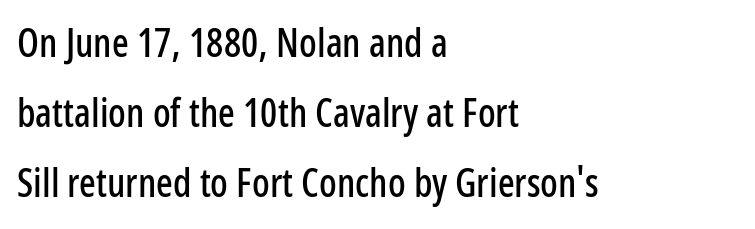
Q: Is the text italic (slanted)? A: No, it is upright.
Q: Is the typeface a serif or a sans-serif typeface? A: Sans-serif.
Q: Is the text underlined? A: No.
Q: How is the paragraph aligned? A: Left-aligned.
Q: Is the spacing between letters normal or unusually wide? A: Normal.
Q: Width (condensed, normal, or wide)? A: Condensed.
Q: Stroke contrast? A: Low.
Q: x-height? A: Medium.
Q: Monospaced? A: No.
